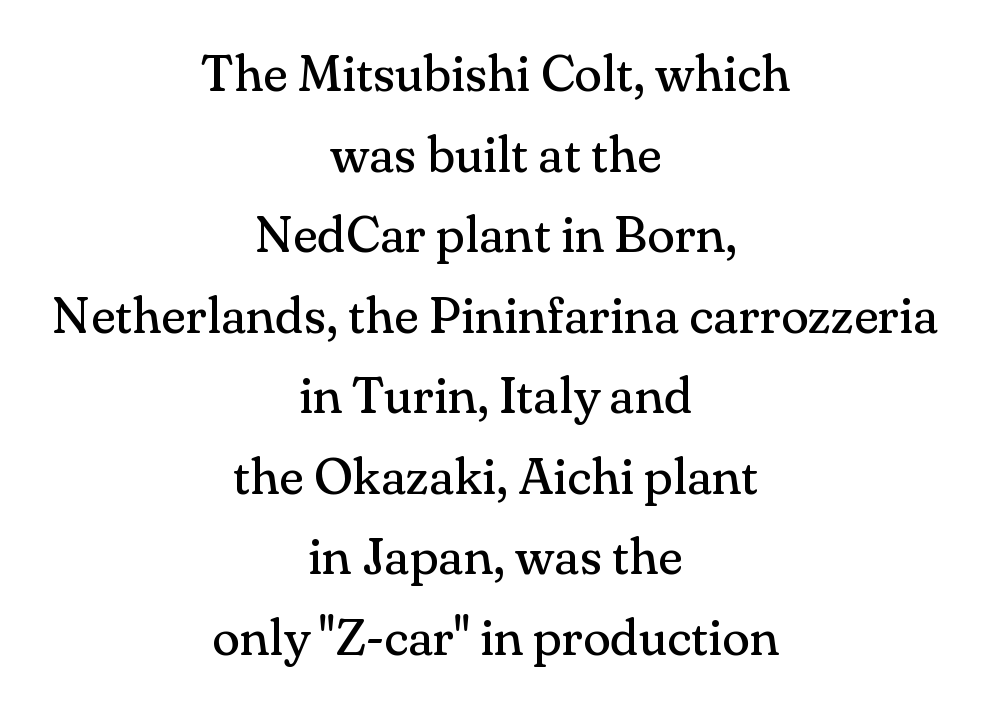
Q: Is the text bold? A: No.
Q: Is the text italic (slanted)? A: No, it is upright.
Q: Is the typeface a serif or a sans-serif typeface? A: Serif.
Q: Is the text underlined? A: No.
Q: How is the paragraph aligned? A: Centered.
Q: Is the spacing between letters normal or unusually wide? A: Normal.
Q: Is the spacing between lines tight, normal or loose? A: Normal.
Q: Width (condensed, normal, or wide)? A: Normal.
Q: Stroke contrast? A: Medium.
Q: x-height? A: Small.
Q: Monospaced? A: No.
